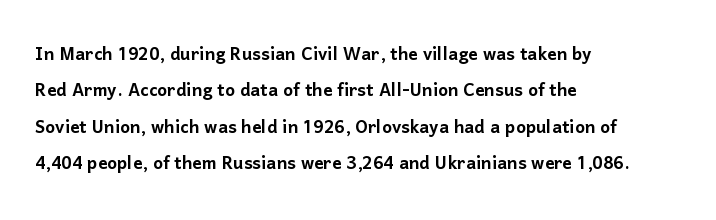
Q: Is the text italic (slanted)? A: No, it is upright.
Q: Is the text underlined? A: No.
Q: How is the paragraph aligned? A: Left-aligned.
Q: Is the spacing between letters normal or unusually wide? A: Normal.
Q: Is the spacing between lines tight, normal or loose? A: Normal.
